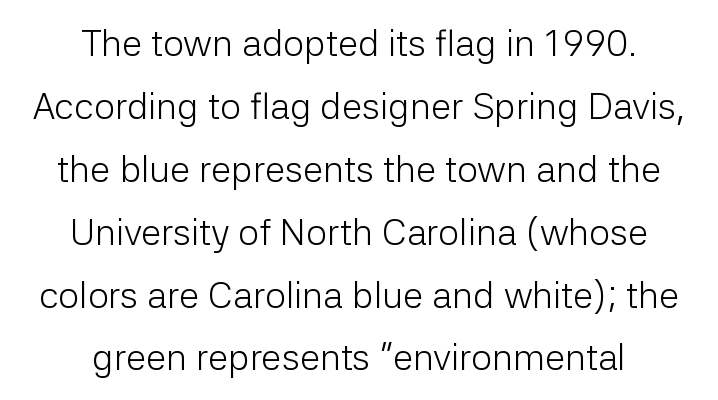
Q: Is the text bold? A: No.
Q: Is the text italic (slanted)? A: No, it is upright.
Q: Is the typeface a serif or a sans-serif typeface? A: Sans-serif.
Q: Is the text underlined? A: No.
Q: How is the paragraph aligned? A: Centered.
Q: Is the spacing between letters normal or unusually wide? A: Normal.
Q: Is the spacing between lines tight, normal or loose? A: Normal.
Q: Width (condensed, normal, or wide)? A: Normal.
Q: Stroke contrast? A: Low.
Q: x-height? A: Medium.
Q: Monospaced? A: No.
